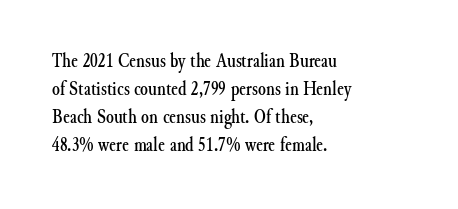
The image shows 20 px text type, upright; set left-aligned, normal line spacing (1.4x), normal letter spacing, not underlined.
